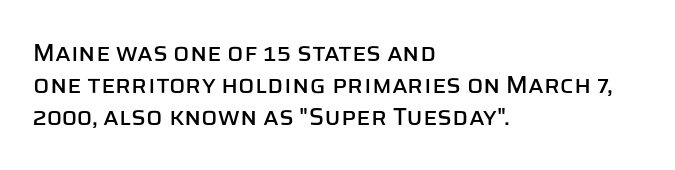
Q: Is the text italic (slanted)? A: No, it is upright.
Q: Is the text underlined? A: No.
Q: How is the paragraph aligned? A: Left-aligned.
Q: Is the spacing between letters normal or unusually wide? A: Normal.
Q: Is the spacing between lines tight, normal or loose? A: Normal.
